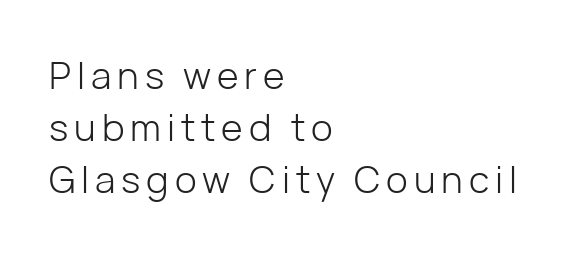
Observe the absence of serifs on each vertical stroke in this sample. Reading down the block, your eye returns to a fixed left position each line. The lines sit at an ordinary, default distance from one another. Stem width sits at or under what a default text font uses. Is there any slant? The stems are plumb. The foot of each line stays bare and open.
